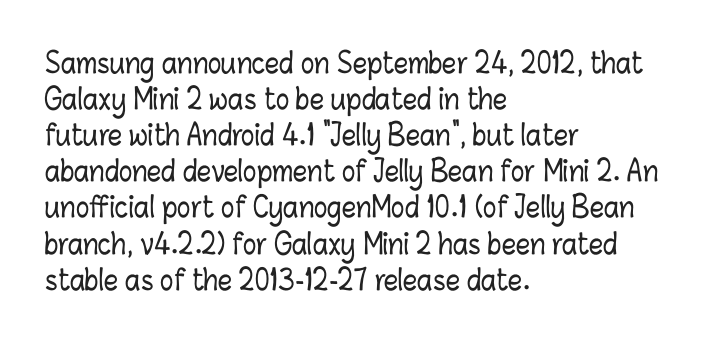
Q: Is the text italic (slanted)? A: No, it is upright.
Q: Is the text underlined? A: No.
Q: How is the paragraph aligned? A: Left-aligned.
Q: Is the spacing between letters normal or unusually wide? A: Normal.
Q: Is the spacing between lines tight, normal or loose? A: Normal.
Q: Width (condensed, normal, or wide)? A: Condensed.
Q: Stroke contrast? A: Low.
Q: x-height? A: Medium.
Q: Monospaced? A: No.
